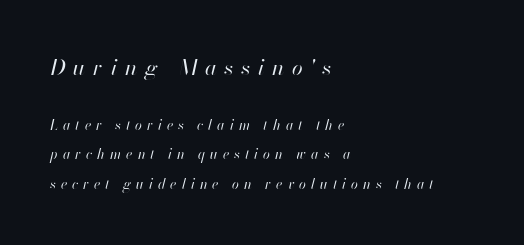
{"italic": "yes", "lean": "right", "slant_degrees": 13, "bold": "no", "underline": "no", "align": "left", "line_spacing": "loose", "line_spacing_ratio": 2.1, "letter_spacing": "wide", "letter_spacing_em": 0.35, "larger_block": "first", "size_ratio": 1.57, "glyph_px": 22}
